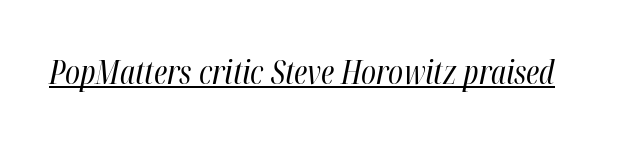
The passage shown has conventional tracking throughout. Students, observe the line beneath the letters — that is underlining. Stroke thickness stays within the range of a standard reading face or lighter. Rendered with sloped, italic letterforms. The passage shown is typed in a proportional face where columns would drift.
